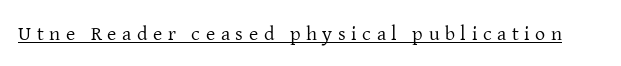
Is the stroke heavy? The answer is a plain regular-or-lighter. Someone cranked the tracking dial way up on this one. Designer's note — italics off, roman on. The specimen includes a rule beneath the text block's lines.
